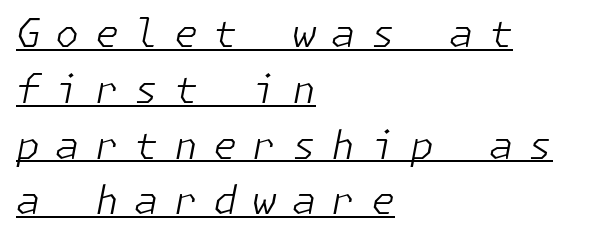
A light-to-regular cut is what we see here. The tracking reads as deliberately expanded to a designer's eye. The face used here appears with an underline applied. Compared with ordinary roman type, these characters are visibly tilted.
